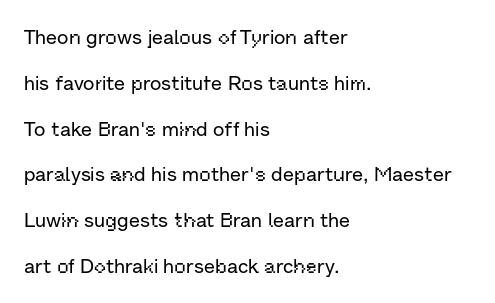
Q: Is the text italic (slanted)? A: No, it is upright.
Q: Is the text underlined? A: No.
Q: How is the paragraph aligned? A: Left-aligned.
Q: Is the spacing between letters normal or unusually wide? A: Normal.
Q: Is the spacing between lines tight, normal or loose? A: Loose.
